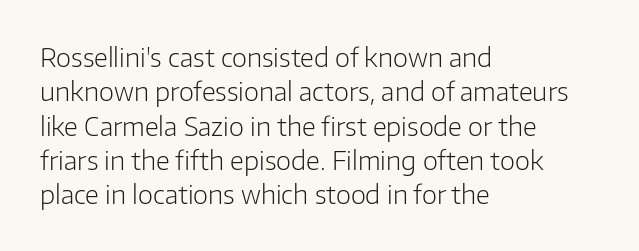
Q: Is the text bold? A: No.
Q: Is the text italic (slanted)? A: No, it is upright.
Q: Is the text underlined? A: No.
Q: How is the paragraph aligned? A: Left-aligned.
Q: Is the spacing between letters normal or unusually wide? A: Normal.
Q: Is the spacing between lines tight, normal or loose? A: Normal.
